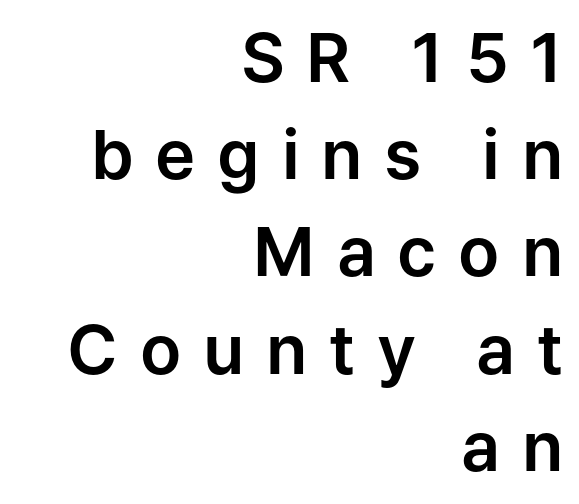
Character widths vary here, with narrow letters taking less room than wide ones. The block of text has a typical density, with ordinary space between rows. Every stem runs plumb, perpendicular to the baseline. The letters are spread apart with noticeably loose tracking. Descenders are the only things crossing below the line. In terms of letterform style, serifs are entirely absent.
